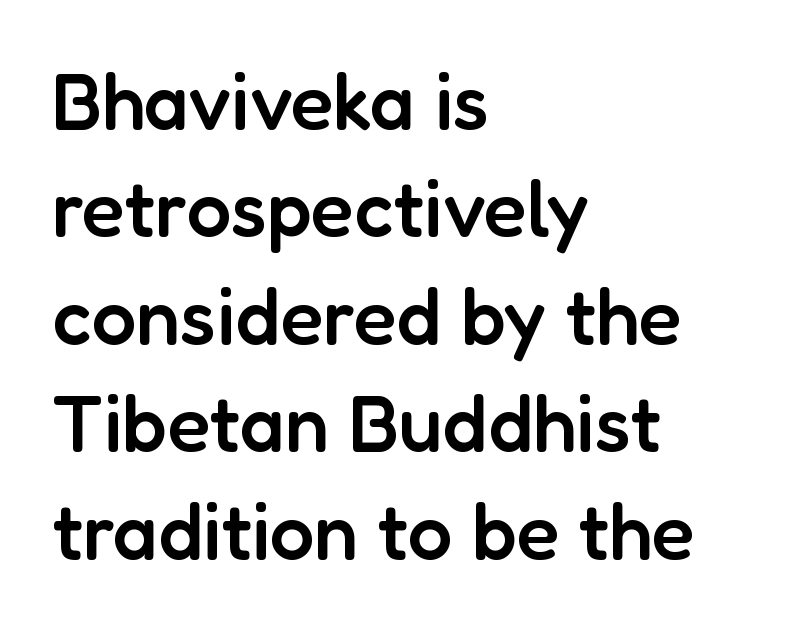
Character widths vary here, with narrow letters taking less room than wide ones. Check where the strokes stop: nothing finishes them off — pure sans. The letters stand straight up with perfectly vertical stems. Letter spacing: default. A clean baseline with only descenders dipping below it. The typesetter chose a ragged-right arrangement here.
